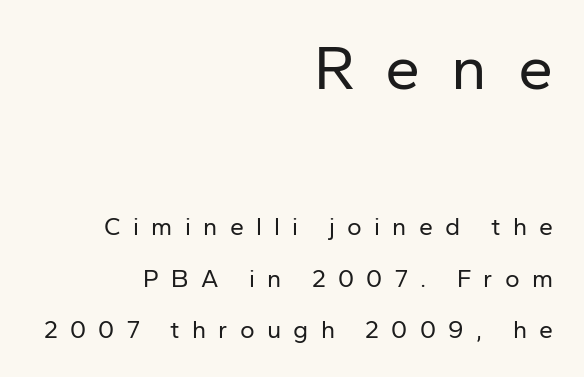
{"serif": "no", "italic": "no", "bold": "no", "weight": "regular", "width": "normal", "stroke_contrast": "low", "x_height": "medium", "monospaced": "no", "underline": "no", "align": "right", "line_spacing": "loose", "line_spacing_ratio": 2.07, "letter_spacing": "wide", "letter_spacing_em": 0.49, "larger_block": "first", "size_ratio": 2.52, "glyph_px": 63}
